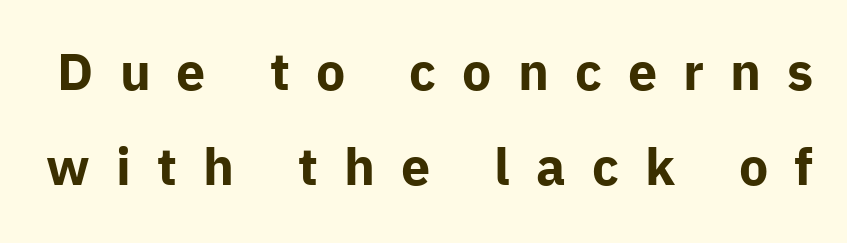
Q: Is the text bold? A: Yes.
Q: Is the text italic (slanted)? A: No, it is upright.
Q: Is the typeface a serif or a sans-serif typeface? A: Sans-serif.
Q: Is the text underlined? A: No.
Q: Is the spacing between letters normal or unusually wide? A: Unusually wide.
Q: Width (condensed, normal, or wide)? A: Normal.
Q: Stroke contrast? A: Low.
Q: x-height? A: Medium.
Q: Monospaced? A: No.
